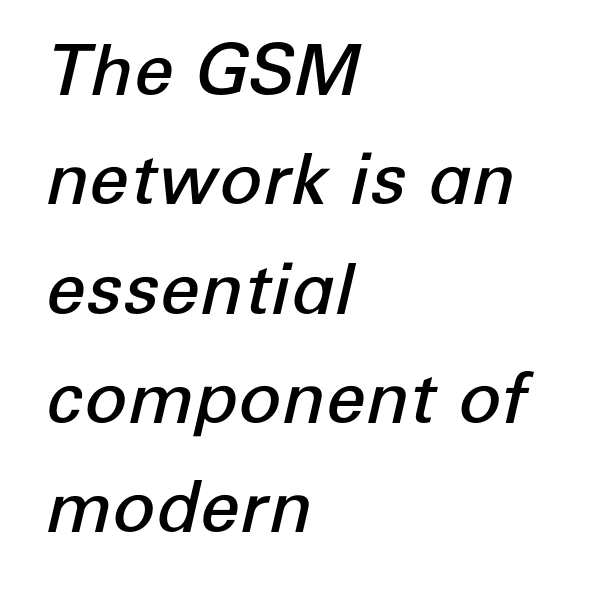
Here the designer chose a conventional face with non-uniform glyph widths. Layout note: lines flush left. An italicized treatment has been applied to the whole sample. The strip under each line holds only bare page.
